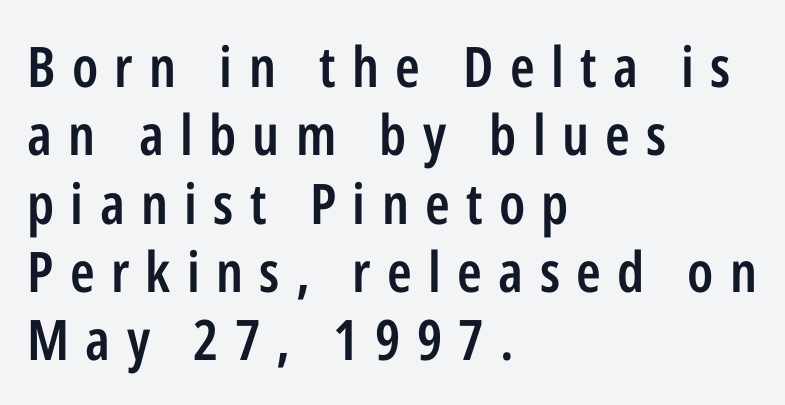
The image shows 56 px semibold, condensed sans-serif type, upright; set left-aligned, line spacing 1.22x, unusually wide letter spacing (+0.29 em), not underlined; low stroke contrast and a medium x-height.
